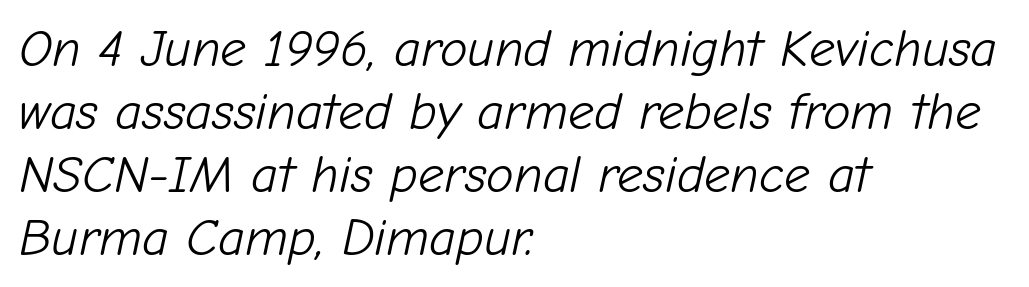
Q: Is the text bold? A: No.
Q: Is the text italic (slanted)? A: Yes, it leans right by about 12 degrees.
Q: Is the text underlined? A: No.
Q: How is the paragraph aligned? A: Left-aligned.
Q: Is the spacing between letters normal or unusually wide? A: Normal.
Q: Width (condensed, normal, or wide)? A: Normal.
Q: Stroke contrast? A: Low.
Q: x-height? A: Medium.
Q: Monospaced? A: No.
